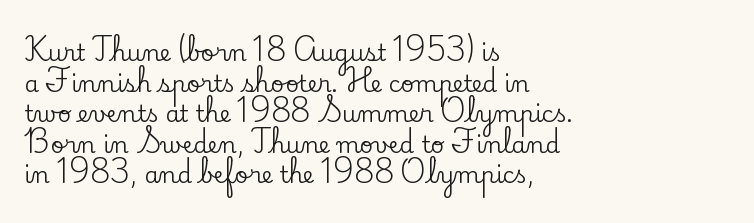
A typesetter would call this leading conventional body-copy spacing. No italicization has been applied; the sample stays upright. Tracking value appears to be zero — textbook default spacing. Short and long lines alike share a common starting point at left. Decoration check: the copy has no underline.
